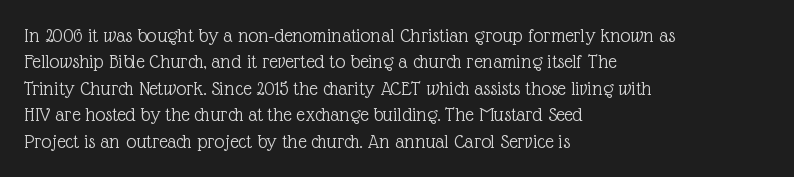
The rendering uses a moderate line-height, typical for paragraphs. Only glyphs here, with clear space below each row. The passage is arranged the way most books set body copy — flush left. Spacing between characters is what you'd get straight out of the box.
